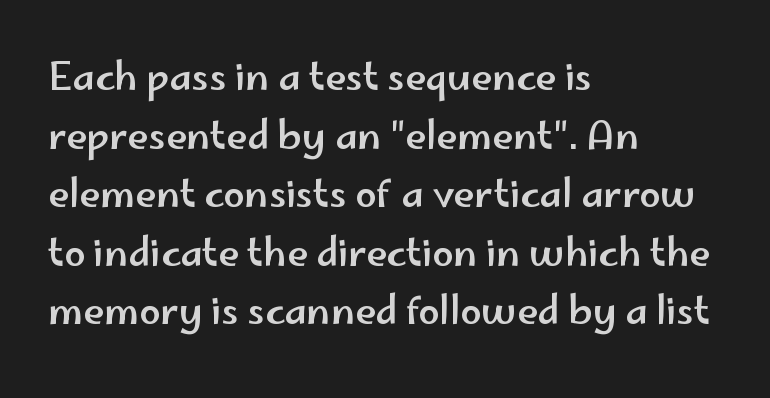
The image shows 38 px wide sans-serif type, upright; set left-aligned, normal line spacing (1.54x), normal letter spacing, not underlined; low stroke contrast and a small x-height.
